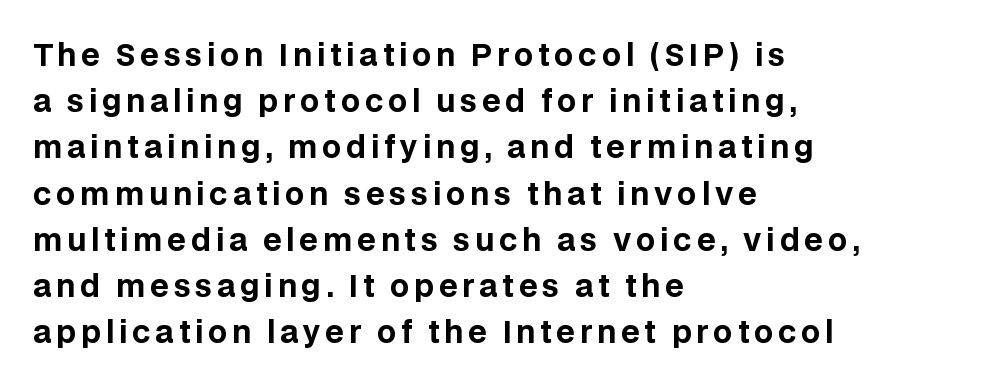
The image shows 30 px bold sans-serif type, upright; set left-aligned, normal line spacing (1.54x), not underlined; low stroke contrast and a large x-height.
